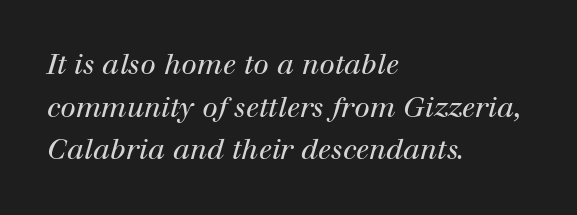
Q: Is the text bold? A: No.
Q: Is the text italic (slanted)? A: Yes, it leans right by about 12 degrees.
Q: Is the typeface a serif or a sans-serif typeface? A: Serif.
Q: Is the text underlined? A: No.
Q: How is the paragraph aligned? A: Left-aligned.
Q: Is the spacing between letters normal or unusually wide? A: Normal.
Q: Is the spacing between lines tight, normal or loose? A: Normal.
Q: Width (condensed, normal, or wide)? A: Normal.
Q: Stroke contrast? A: High.
Q: x-height? A: Medium.
Q: Monospaced? A: No.
